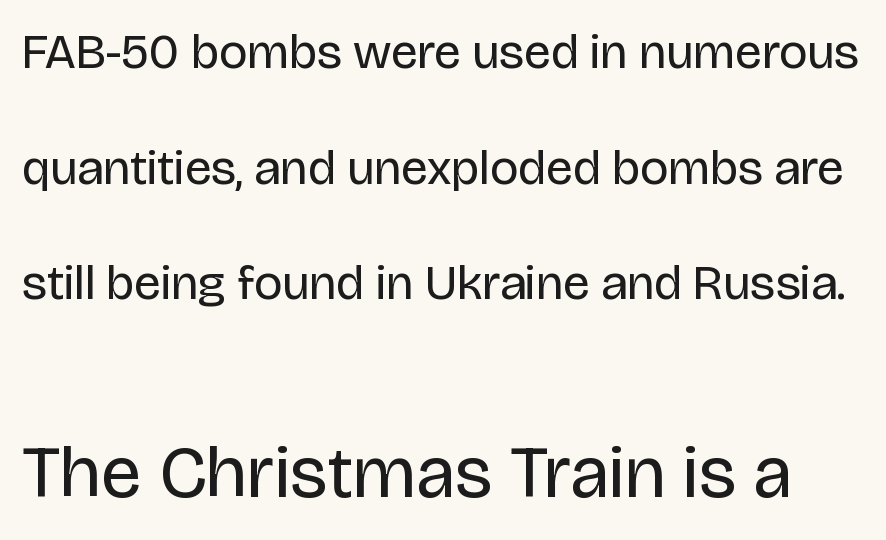
The image shows 74 px regular-weight sans-serif type, upright; set loose line spacing (2.36x), normal letter spacing, not underlined; the second (bottom) block is 1.51x larger; low stroke contrast and a large x-height.
